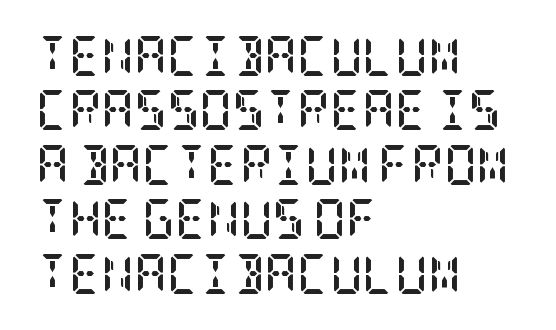
Q: Is the text bold? A: Yes.
Q: Is the text italic (slanted)? A: No, it is upright.
Q: Is the typeface a serif or a sans-serif typeface? A: Serif.
Q: Is the text underlined? A: No.
Q: How is the paragraph aligned? A: Left-aligned.
Q: Is the spacing between letters normal or unusually wide? A: Normal.
Q: Is the spacing between lines tight, normal or loose? A: Normal.
Q: Width (condensed, normal, or wide)? A: Condensed.
Q: Stroke contrast? A: Low.
Q: x-height? A: Large.
